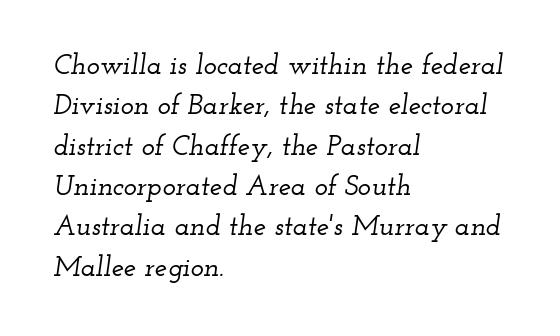
The image shows 28 px wide serif type, italic (leaning right); set left-aligned, normal line spacing (1.44x), normal letter spacing, not underlined; low stroke contrast and a small x-height.
